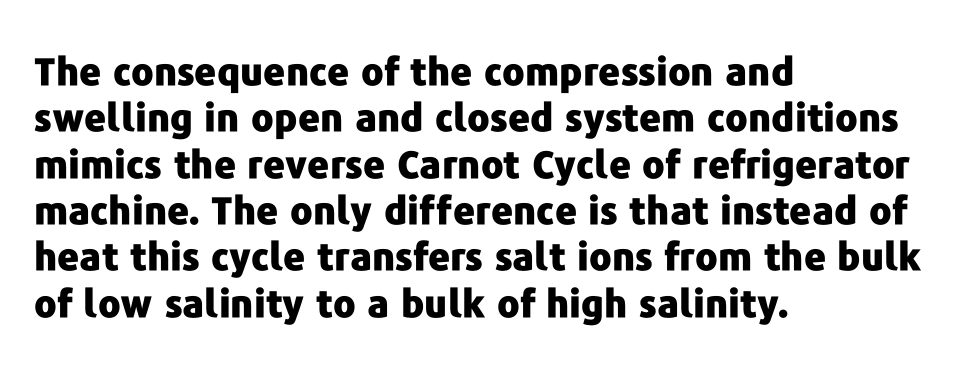
Q: Is the text bold? A: Yes.
Q: Is the text italic (slanted)? A: No, it is upright.
Q: Is the typeface a serif or a sans-serif typeface? A: Sans-serif.
Q: Is the text underlined? A: No.
Q: How is the paragraph aligned? A: Left-aligned.
Q: Is the spacing between letters normal or unusually wide? A: Normal.
Q: Width (condensed, normal, or wide)? A: Normal.
Q: Stroke contrast? A: Low.
Q: x-height? A: Medium.
Q: Monospaced? A: No.
